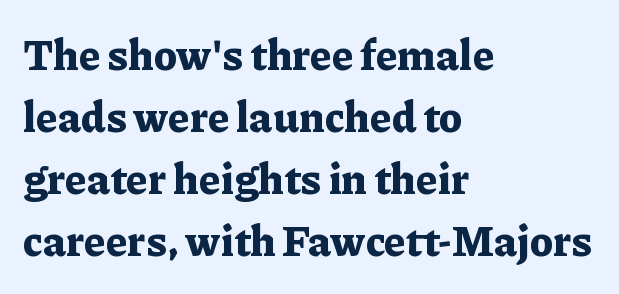
Examine the stroke ends and you'll spot serifs. Proportional: the letters do not fall into vertical columns. As a designer I'd log this as weight 700, bold. Observe the ordinary spacing: letters are neighbours, not strangers. How would I describe the line gaps? Plain and ordinary.
